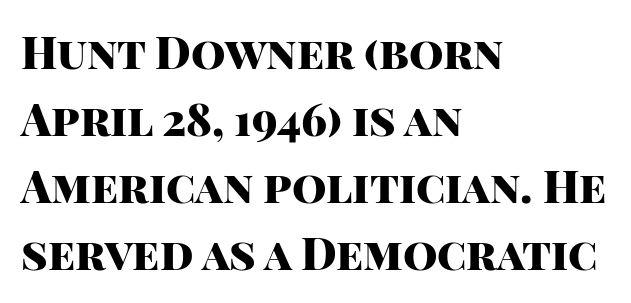
Q: Is the text bold? A: Yes.
Q: Is the text italic (slanted)? A: No, it is upright.
Q: Is the typeface a serif or a sans-serif typeface? A: Sans-serif.
Q: Is the text underlined? A: No.
Q: How is the paragraph aligned? A: Left-aligned.
Q: Is the spacing between letters normal or unusually wide? A: Normal.
Q: Is the spacing between lines tight, normal or loose? A: Normal.
Q: Width (condensed, normal, or wide)? A: Normal.
Q: Stroke contrast? A: High.
Q: x-height? A: Large.
Q: Monospaced? A: No.
